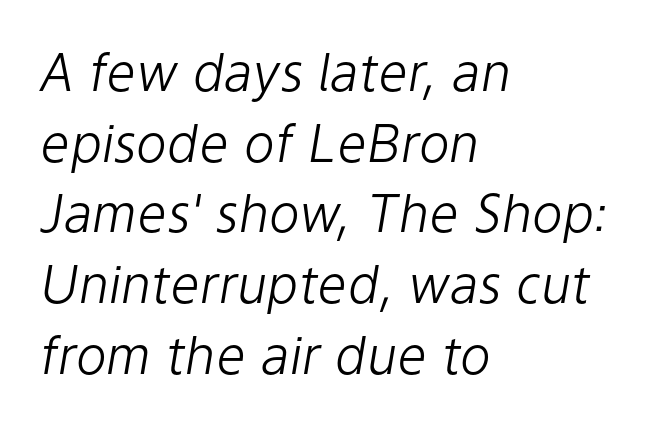
Q: Is the text bold? A: No.
Q: Is the text italic (slanted)? A: Yes, it leans right by about 9 degrees.
Q: Is the text underlined? A: No.
Q: How is the paragraph aligned? A: Left-aligned.
Q: Is the spacing between letters normal or unusually wide? A: Normal.
Q: Is the spacing between lines tight, normal or loose? A: Normal.
Q: Width (condensed, normal, or wide)? A: Normal.
Q: Stroke contrast? A: Low.
Q: x-height? A: Medium.
Q: Monospaced? A: No.
